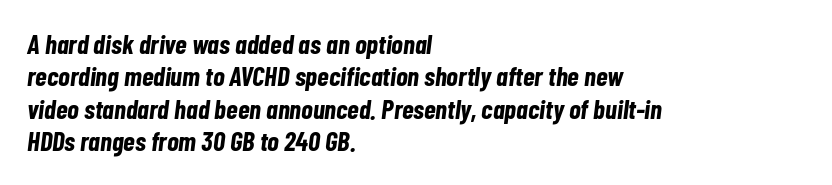
Q: Is the text bold? A: Yes.
Q: Is the text italic (slanted)? A: Yes, it leans right by about 7 degrees.
Q: Is the text underlined? A: No.
Q: How is the paragraph aligned? A: Left-aligned.
Q: Is the spacing between letters normal or unusually wide? A: Normal.
